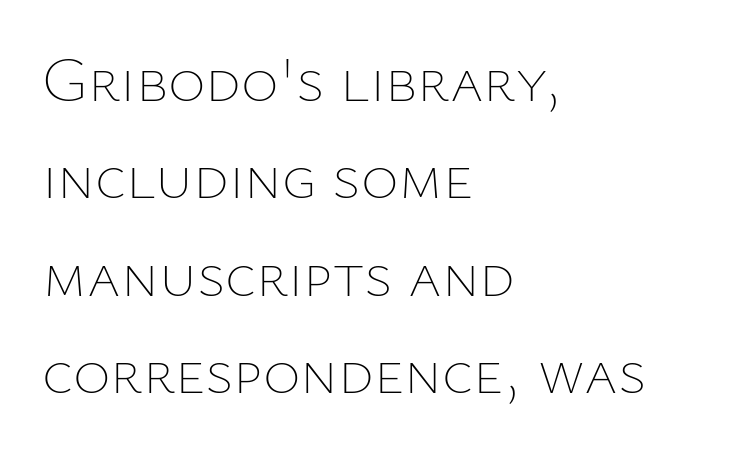
{"italic": "no", "bold": "no", "weight": "thin", "width": "normal", "stroke_contrast": "low", "x_height": "medium", "monospaced": "no", "underline": "no", "align": "left", "line_spacing": "normal", "line_spacing_ratio": 1.52, "letter_spacing": "normal", "letter_spacing_em": 0.0, "glyph_px": 64}
